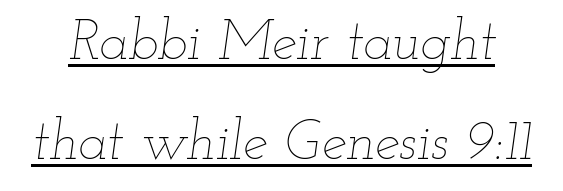
The image shows 56 px thin, wide type, italic (leaning right); set line spacing 1.79x, normal letter spacing, underlined; low stroke contrast and a small x-height.
